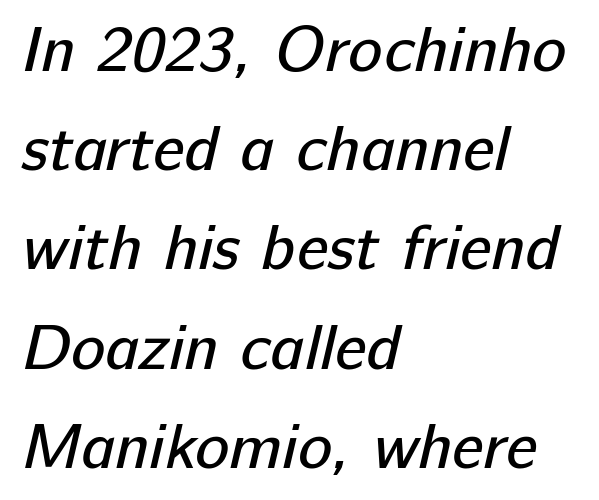
The image shows 64 px regular-weight sans-serif type; set left-aligned, normal line spacing (1.55x), normal letter spacing, not underlined; low stroke contrast and a medium x-height.
